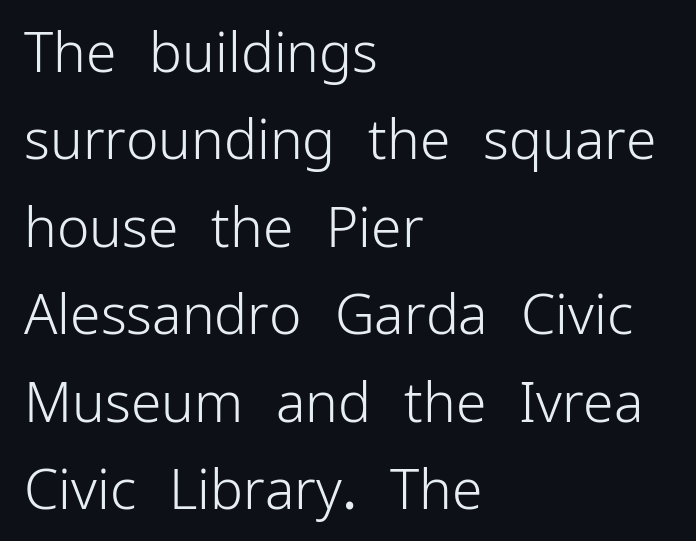
The rendering uses natural spacing where letterforms have individual widths. Look at the tracking — it's just the regular setting, nothing added. Style check: upright. Successive baselines arrive at the customary interval. Does the type have serifs? No, each stem ends abruptly.
